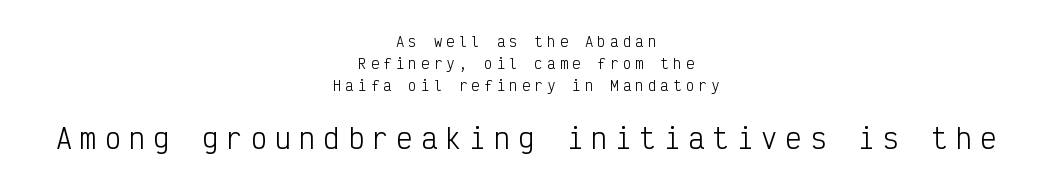
The image shows 27 px text type, upright; set centered, normal line spacing (1.57x), unusually wide letter spacing (+0.3 em), not underlined; the second (bottom) block is 1.93x larger.
